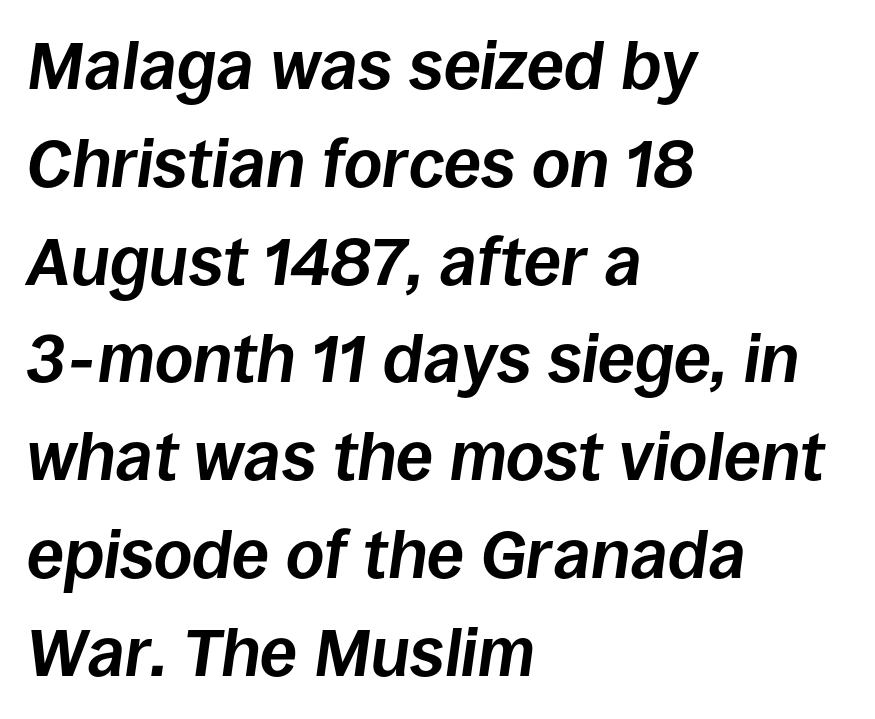
{"italic": "yes", "lean": "right", "slant_degrees": 8, "bold": "yes", "weight": "bold", "width": "normal", "stroke_contrast": "low", "x_height": "large", "monospaced": "no", "underline": "no", "align": "left", "line_spacing": "normal", "line_spacing_ratio": 1.46, "letter_spacing": "normal", "letter_spacing_em": 0.0, "glyph_px": 67}
